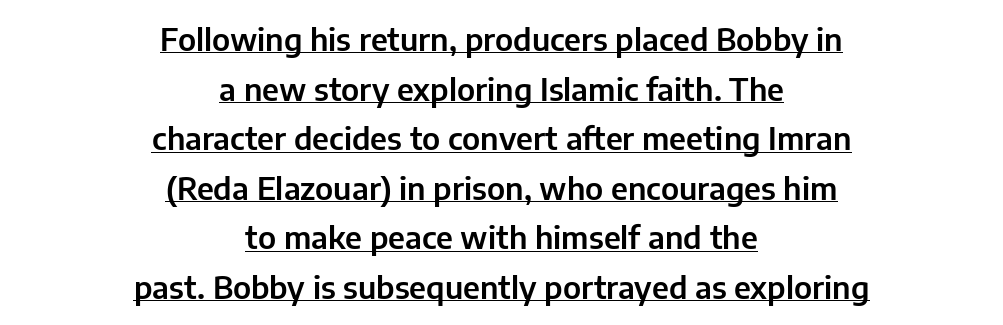
{"serif": "no", "italic": "no", "width": "normal", "stroke_contrast": "low", "x_height": "medium", "monospaced": "no", "underline": "yes", "align": "center", "line_spacing": "normal", "line_spacing_ratio": 1.6, "letter_spacing": "normal", "letter_spacing_em": 0.0, "glyph_px": 31}
